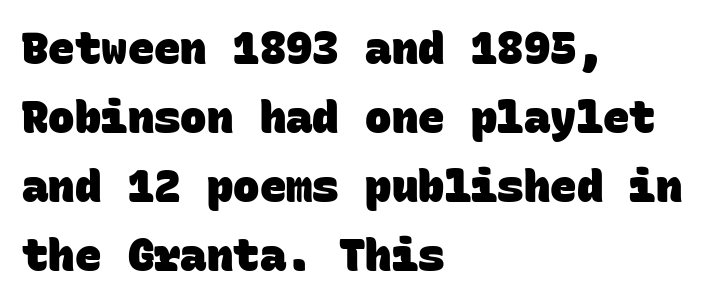
Tracking here is standard; glyphs follow each other at the usual distance. These lines sit exactly where default settings would place them. Underlining? Definitely not there. Each line starts at the same left margin while the right side varies.
